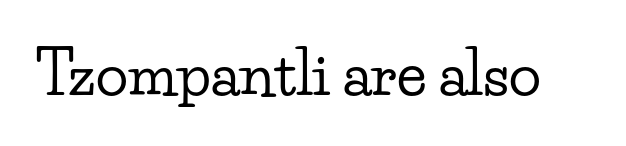
The image shows 60 px wide serif type, upright; set normal letter spacing, not underlined; low stroke contrast and a small x-height.
